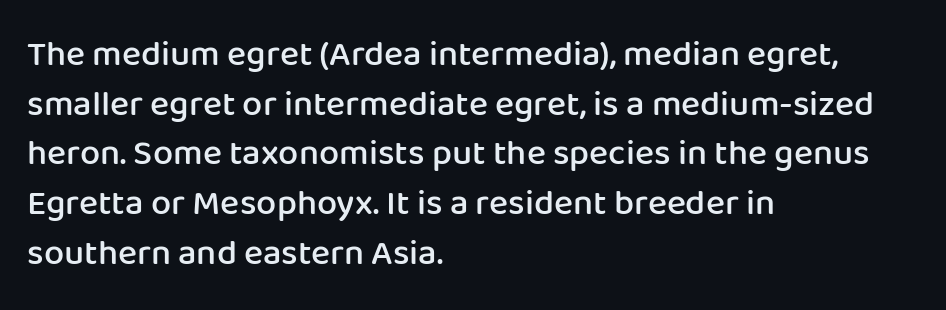
The image shows 36 px semibold sans-serif type, upright; set left-aligned, normal line spacing (1.38x), normal letter spacing, not underlined; low stroke contrast and a medium x-height.
